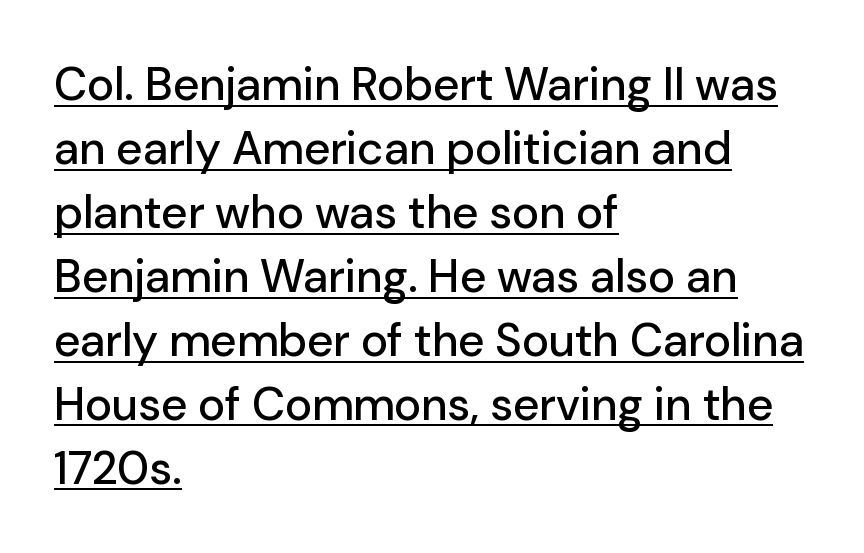
Letter spacing: default. Here the designer chose a conventional face with non-uniform glyph widths. Each line of the rendering has a horizontal stroke beneath the glyphs. Posture: upright roman.
